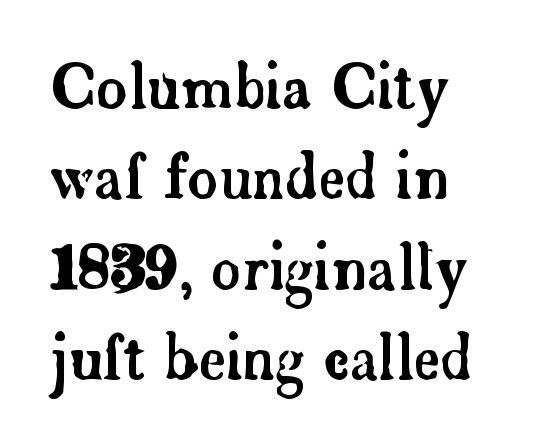
{"serif": "yes", "italic": "no", "width": "normal", "stroke_contrast": "low", "x_height": "small", "monospaced": "no", "underline": "no", "align": "left", "line_spacing": "normal", "line_spacing_ratio": 1.53, "letter_spacing": "normal", "letter_spacing_em": 0.0, "glyph_px": 59}
